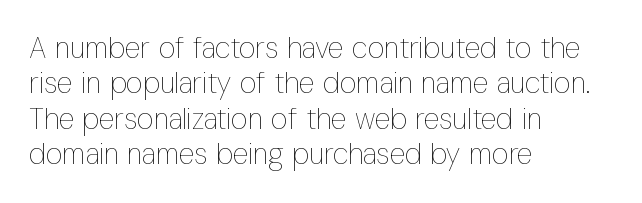
Every stem runs plumb, perpendicular to the baseline. Stems here are at most as thick as an everyday book face. Decoration check: the copy has no underline. Looks like regular typesetting: each glyph gets only the width it needs.
